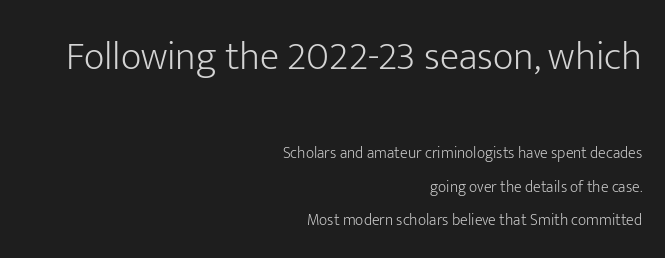
The image shows 40 px light sans-serif type, upright; set right-aligned, loose line spacing (2.1x), normal letter spacing, not underlined; the first (top) block is 2.5x larger; low stroke contrast and a medium x-height.
